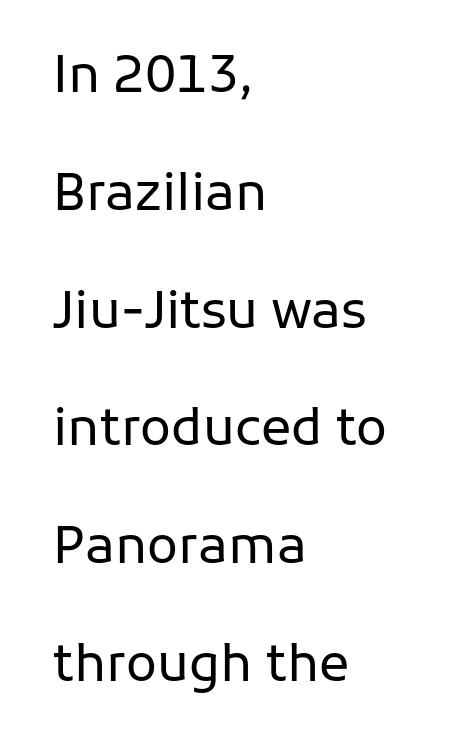
The passage is arranged the way most books set body copy — flush left. Is there much room between lines? Yes — plenty of vertical air separates them. Rendered with straight, roman letterforms. Quick note: underline off. These lines are rendered in a variable-pitch font. Vertical stems look standard width or narrower in stroke.
